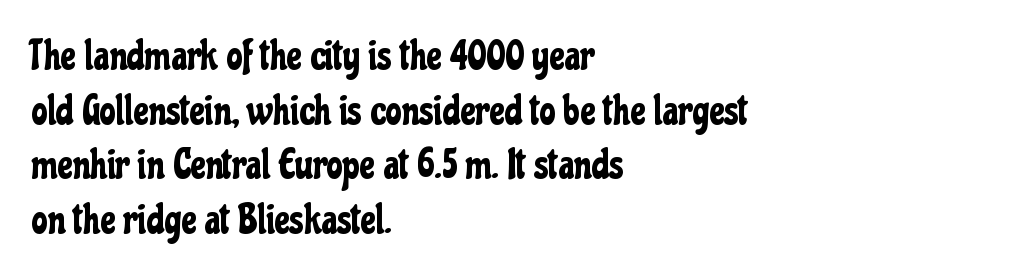
{"serif": "no", "italic": "no", "width": "condensed", "stroke_contrast": "low", "x_height": "medium", "monospaced": "no", "underline": "no", "align": "left", "line_spacing": "normal", "line_spacing_ratio": 1.33, "letter_spacing": "normal", "letter_spacing_em": 0.0, "glyph_px": 41}
